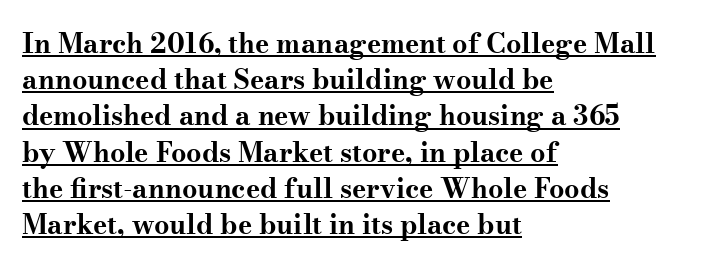
A baseline rule has been typeset under these characters. The lines in this sample share a left origin and differ only in where they stop. The specimen reads as upright at a glance. The letterforms sit shoulder to shoulder at normal distance. Weight: bold.
